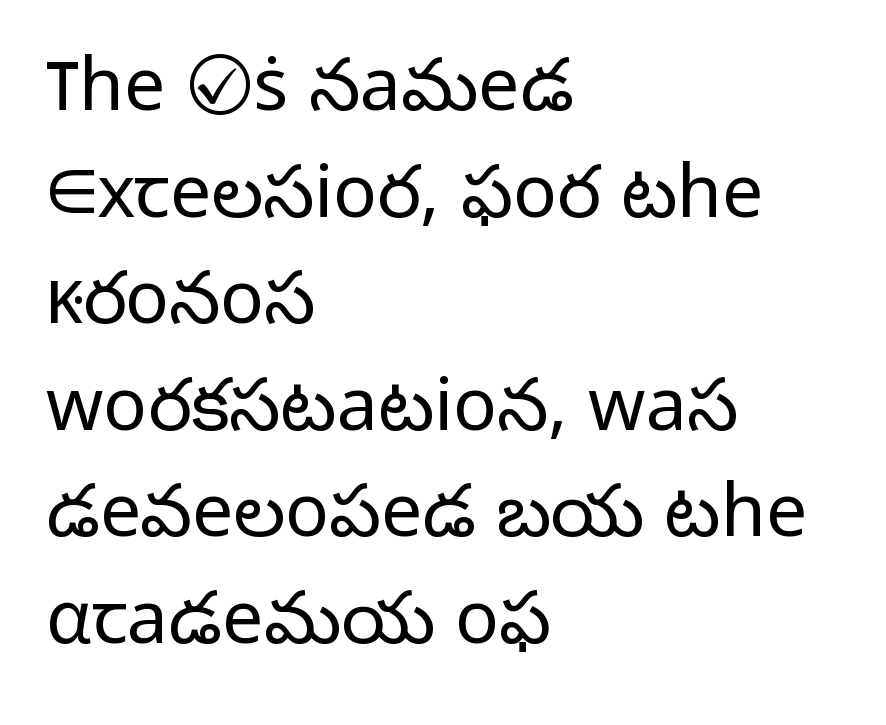
Honestly, the row spacing looks completely unremarkable. Here the designer chose a conventional face with non-uniform glyph widths. The space beneath each line is pristine and unruled. Characters follow at the spacing the type designer built in. Italic: no, the glyphs are upright roman.
